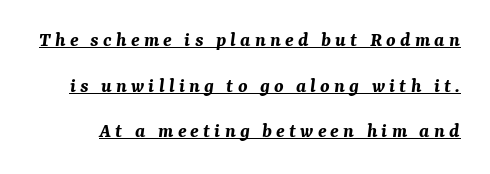
Q: Is the text bold? A: Yes.
Q: Is the text italic (slanted)? A: Yes, it leans right by about 7 degrees.
Q: Is the text underlined? A: Yes.
Q: Is the spacing between letters normal or unusually wide? A: Unusually wide.
Q: Is the spacing between lines tight, normal or loose? A: Loose.
